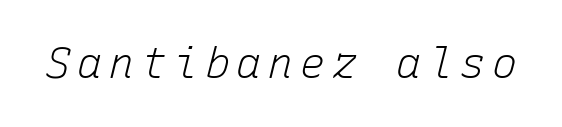
Q: Is the text bold? A: No.
Q: Is the text italic (slanted)? A: Yes, it leans right by about 15 degrees.
Q: Is the text underlined? A: No.
Q: Width (condensed, normal, or wide)? A: Normal.
Q: Stroke contrast? A: Low.
Q: x-height? A: Medium.
Q: Monospaced? A: Yes.
